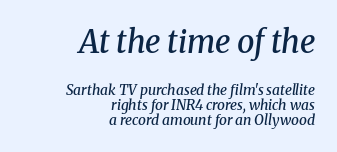
The rag falls on the left side of this text block. Style check: oblique. Bigger letters appear in the top chunk; the bottom chunk is reduced. Check where the strokes stop: tiny serifs finish them off. The letters advance in unequal steps, a hallmark of proportional type.
